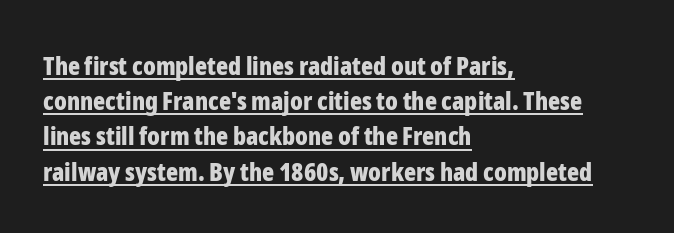
In CSS terms this would be text-align: left. Typographic density is high because the face is bold. The specimen includes a rule beneath the text block's lines. The rendering keeps characters at their native spacing. Posture: vertical.
